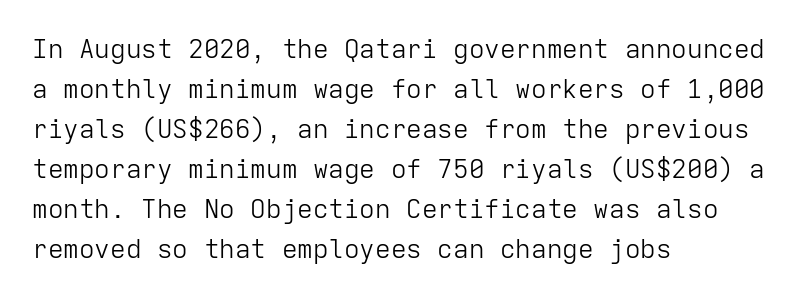
The image shows 26 px text type, upright; set left-aligned, normal line spacing (1.54x), normal letter spacing, not underlined.
